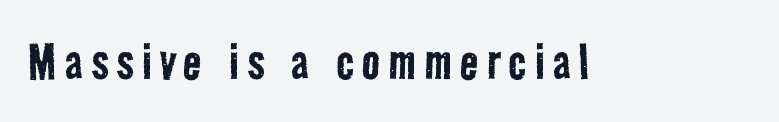
The image shows 60 px regular-weight, condensed sans-serif type; set not underlined; low stroke contrast and a medium x-height.
